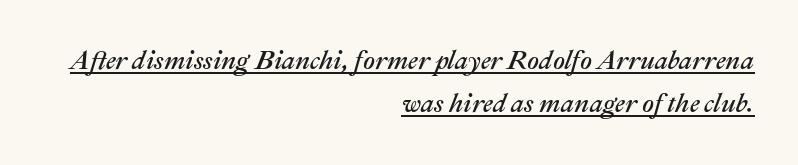
{"italic": "yes", "lean": "right", "slant_degrees": 22, "underline": "yes", "align": "right", "line_spacing": "normal", "line_spacing_ratio": 1.67, "letter_spacing": "normal", "letter_spacing_em": 0.0, "glyph_px": 26}
